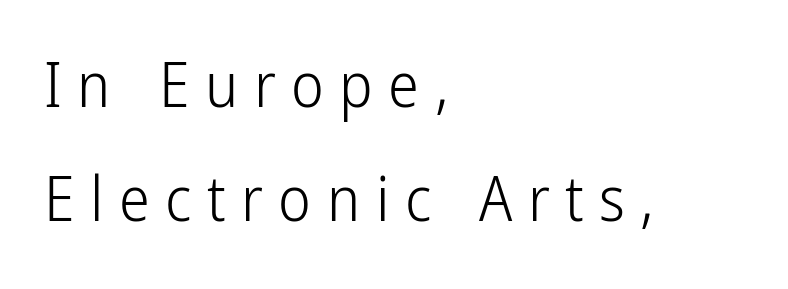
The image shows 62 px light, condensed sans-serif type, upright; set left-aligned, line spacing 1.84x, unusually wide letter spacing (+0.25 em), not underlined; low stroke contrast and a medium x-height.
